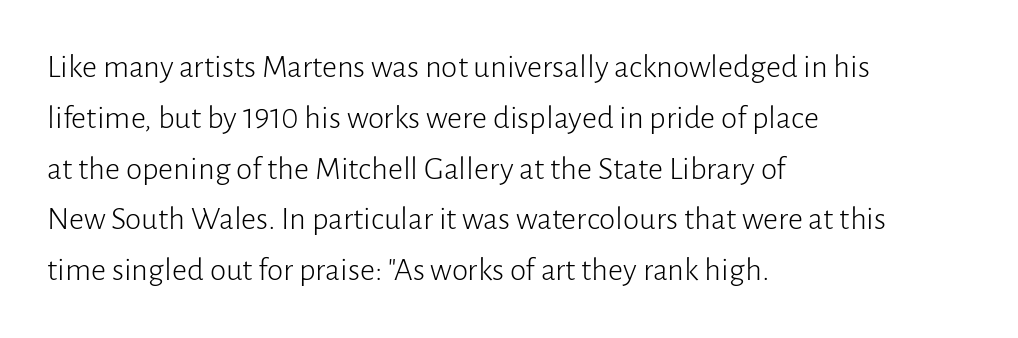
{"serif": "no", "italic": "no", "bold": "no", "weight": "light", "width": "normal", "stroke_contrast": "low", "x_height": "medium", "monospaced": "no", "underline": "no", "align": "left", "line_spacing": "normal", "line_spacing_ratio": 1.54, "letter_spacing": "normal", "letter_spacing_em": 0.0, "glyph_px": 33}
